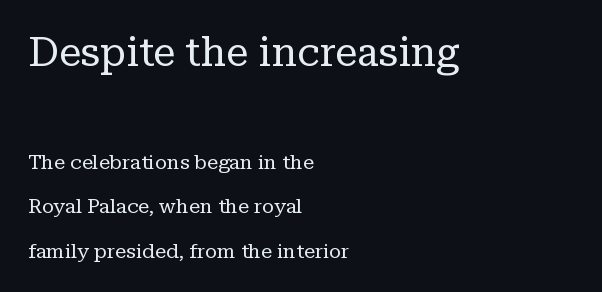
{"serif": "yes", "italic": "no", "bold": "no", "weight": "regular", "width": "normal", "stroke_contrast": "low", "x_height": "medium", "monospaced": "no", "underline": "no", "align": "left", "line_spacing": "loose", "line_spacing_ratio": 2.24, "letter_spacing": "normal", "letter_spacing_em": 0.0, "larger_block": "first", "size_ratio": 2.0, "glyph_px": 40}
